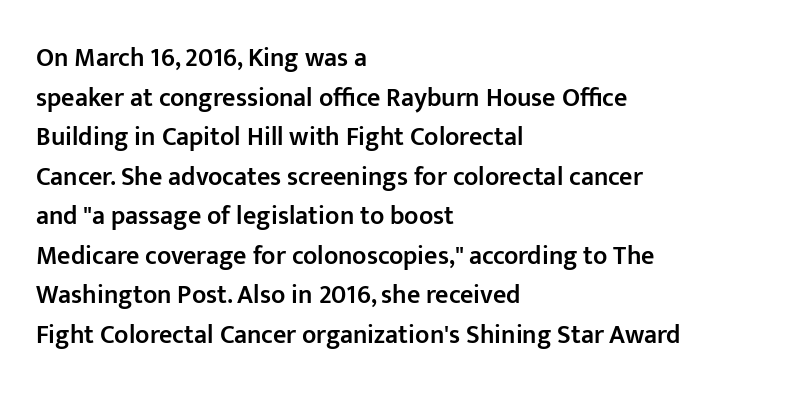
The image shows 26 px text type, upright; set left-aligned, normal line spacing (1.52x), normal letter spacing, not underlined.
